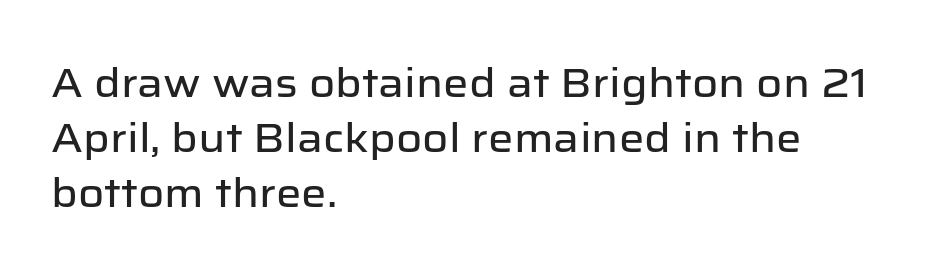
The image shows 40 px sans-serif type, upright; set left-aligned, normal line spacing (1.38x), normal letter spacing, not underlined; low stroke contrast and a medium x-height.
